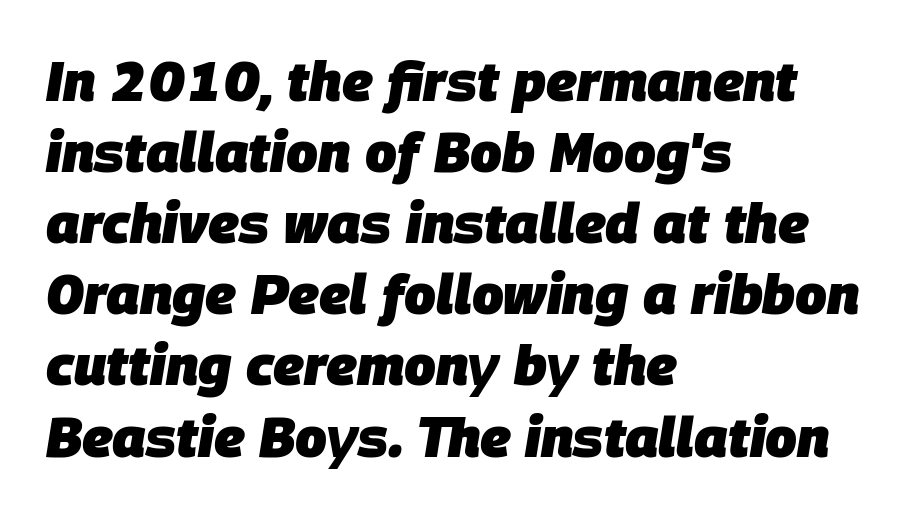
Q: Is the text bold? A: Yes.
Q: Is the text italic (slanted)? A: Yes, it leans right by about 9 degrees.
Q: Is the text underlined? A: No.
Q: How is the paragraph aligned? A: Left-aligned.
Q: Is the spacing between letters normal or unusually wide? A: Normal.
Q: Is the spacing between lines tight, normal or loose? A: Normal.
Q: Width (condensed, normal, or wide)? A: Normal.
Q: Stroke contrast? A: Low.
Q: x-height? A: Large.
Q: Monospaced? A: No.
